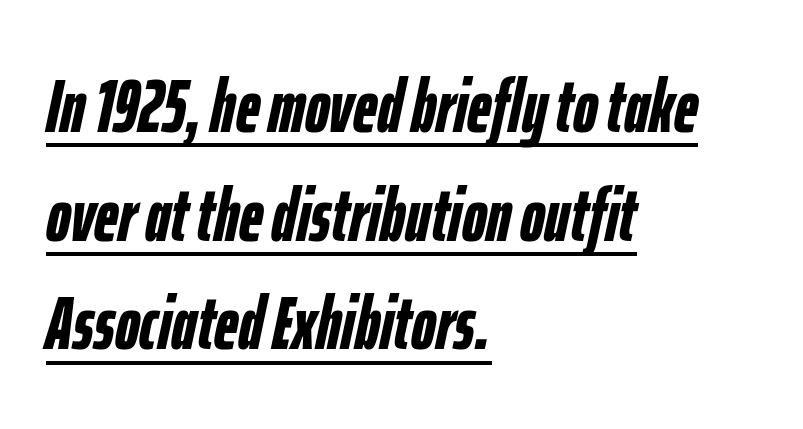
{"italic": "yes", "lean": "right", "slant_degrees": 12, "bold": "yes", "weight": "semibold", "width": "condensed", "stroke_contrast": "low", "x_height": "medium", "monospaced": "no", "underline": "yes", "align": "left", "line_spacing": "normal", "line_spacing_ratio": 1.45, "letter_spacing": "normal", "letter_spacing_em": 0.0, "glyph_px": 75}
